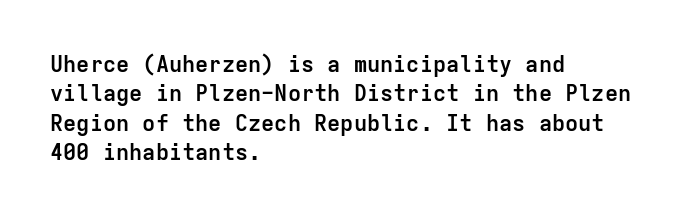
The vertical gap from one line to the next is medium. The rendering uses a bold face; every stroke is thick and dark. When letters stand straight like this, we call the style roman or upright. A typesetter would call this zero additional tracking.
